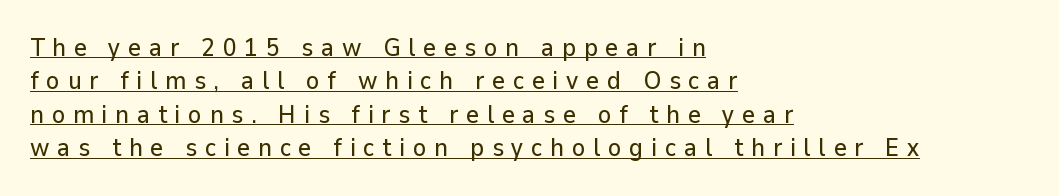
The image shows 25 px text type, upright; set left-aligned, normal line spacing (1.34x), unusually wide letter spacing (+0.31 em), underlined.
